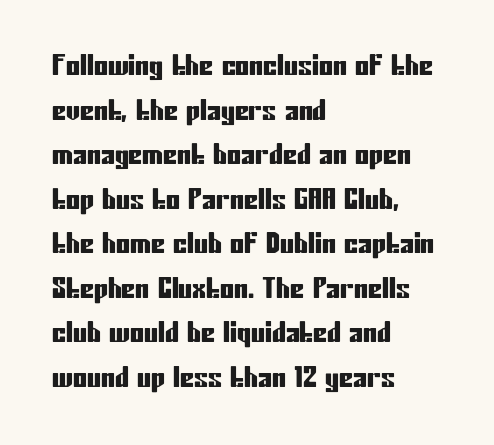
The image shows 28 px condensed sans-serif type, upright; set left-aligned, normal line spacing (1.59x), normal letter spacing, not underlined; low stroke contrast and a medium x-height.
